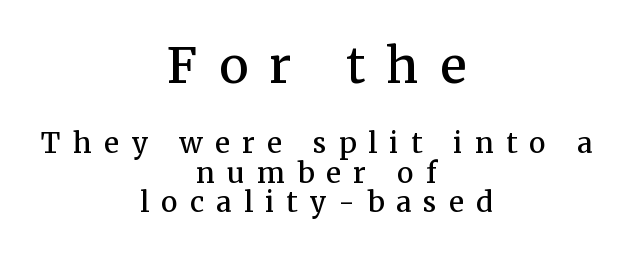
The image shows 49 px semibold serif type, upright; set centered, tight line spacing (1.06x), unusually wide letter spacing (+0.44 em), not underlined; the first (top) block is 1.75x larger; medium stroke contrast and a medium x-height.
